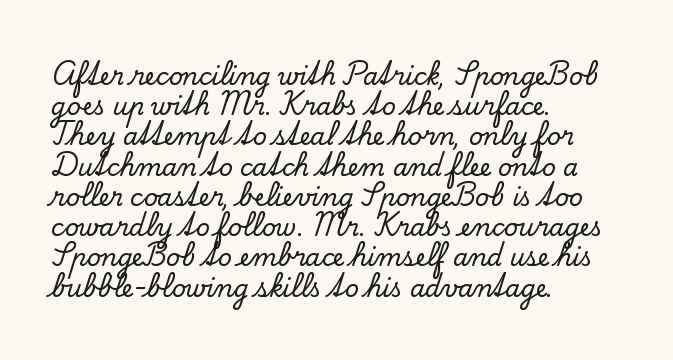
{"underline": "no", "align": "left", "line_spacing": "normal", "line_spacing_ratio": 1.26, "letter_spacing": "normal", "letter_spacing_em": 0.0, "glyph_px": 24}
